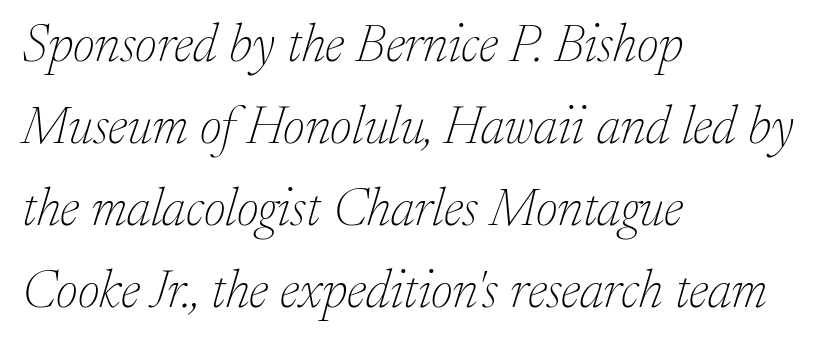
The image shows 53 px thin serif type, italic (leaning right); set left-aligned, normal line spacing (1.55x), normal letter spacing, not underlined; low stroke contrast and a medium x-height.
